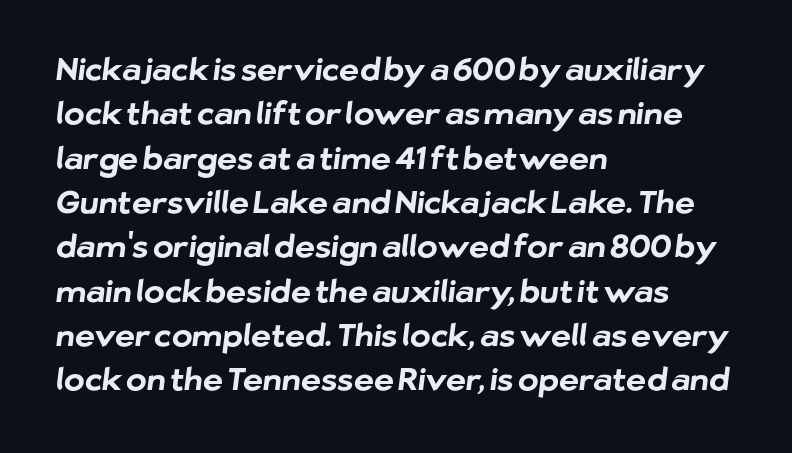
Glyph-to-glyph distance matches everyday printed text. If you measured baseline to baseline, you'd find a middling distance. Line beginnings align vertically; line endings do not. Check the space under the baseline: it is left empty.
